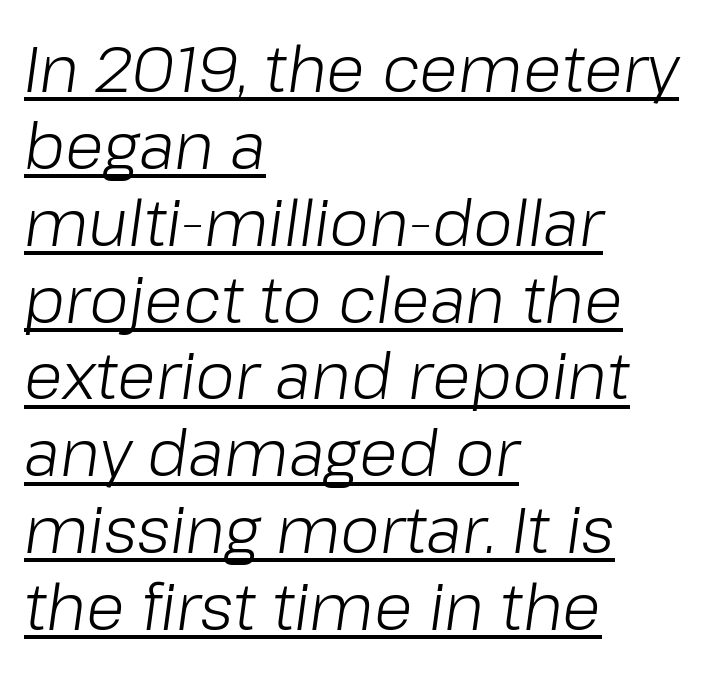
The glyphs look as if they've been sheared to an angle. These lines stack with their left ends in a neat column. The horizontal fit of the characters is conventional and even. A typesetter would call this proportional, since set widths differ per character. A light-to-regular cut is what we see here. Honestly, the underline is the first thing you notice here.
